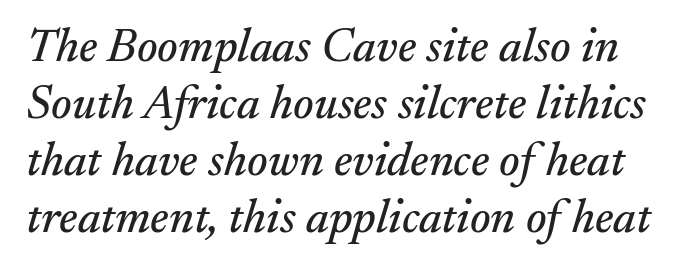
The characters display serif detailing at their extremities. Descender tails drop into unmarked territory. The tracking reads as untouched default to a designer's eye. The specimen reads as italic at a glance. Think of a printed novel: that variable character pitch is what you see here.
